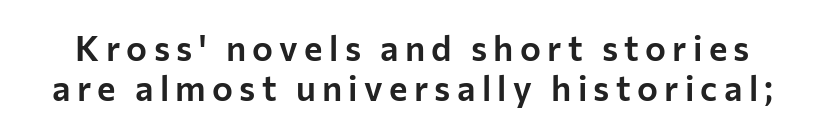
Think of a printed novel: that variable character pitch is what you see here. The specimen reads as upright at a glance. The text was rendered using a sans face with plain stroke endings. This rendering features lettering with no underline. Quick note: interline space is minimal.
